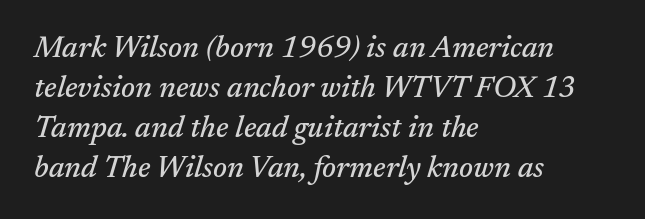
The passage shown has conventional tracking throughout. Note the varied advance widths — an 'i' is clearly narrower than an 'm'. What's the leading like? Ordinary, nothing unusual. Underline: absent.
